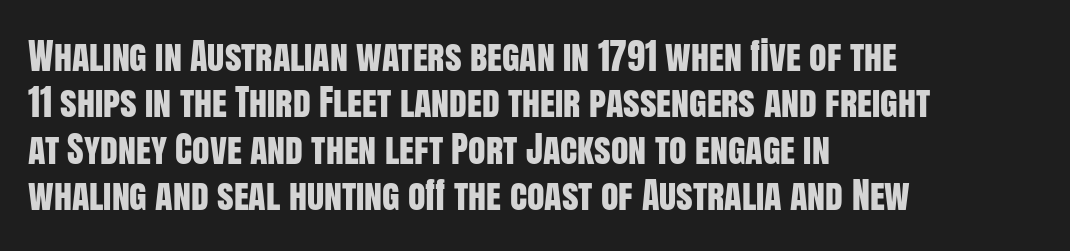
Q: Is the text italic (slanted)? A: No, it is upright.
Q: Is the typeface a serif or a sans-serif typeface? A: Sans-serif.
Q: Is the text underlined? A: No.
Q: How is the paragraph aligned? A: Left-aligned.
Q: Is the spacing between letters normal or unusually wide? A: Normal.
Q: Is the spacing between lines tight, normal or loose? A: Normal.
Q: Width (condensed, normal, or wide)? A: Condensed.
Q: Stroke contrast? A: Low.
Q: x-height? A: Large.
Q: Monospaced? A: No.
